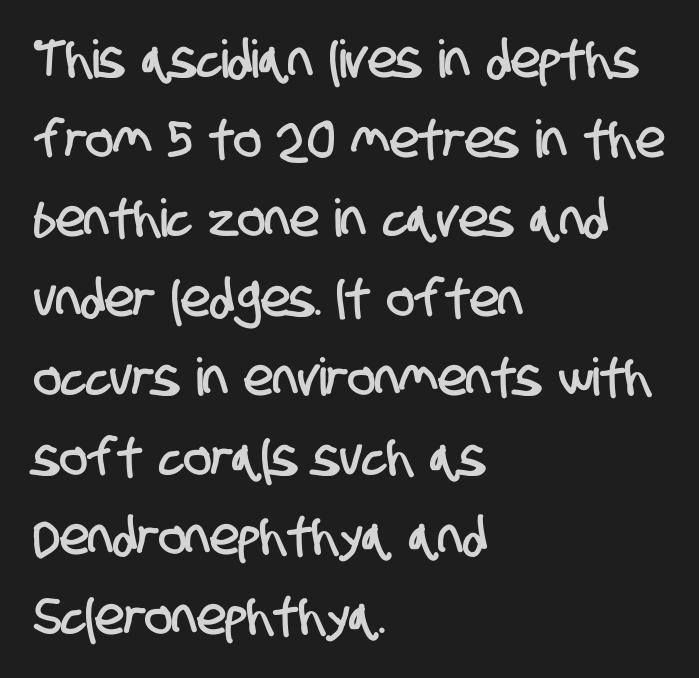
The image shows 52 px condensed sans-serif type; set left-aligned, normal line spacing (1.53x), normal letter spacing, not underlined; low stroke contrast and a large x-height.
